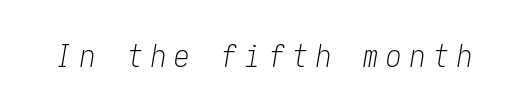
Tracking here is generous; glyphs stand well apart from one another. Caption: face not bold, strokes unweighted. It's the slanting kind of type. The gap between lines stays unmarked.
